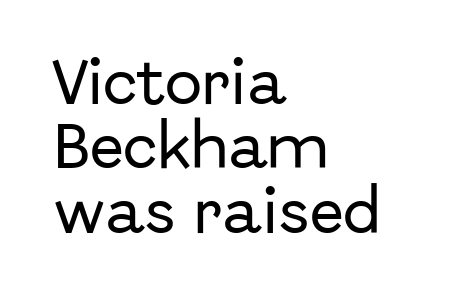
A typesetter would call this zero additional tracking. Serifs: no, the terminals of the letterforms are clean. This sample keeps an unexceptional amount of space between lines. Proportional: the letters do not fall into vertical columns. Bare-footed words on every line. The paragraph shown leans on its left margin.
